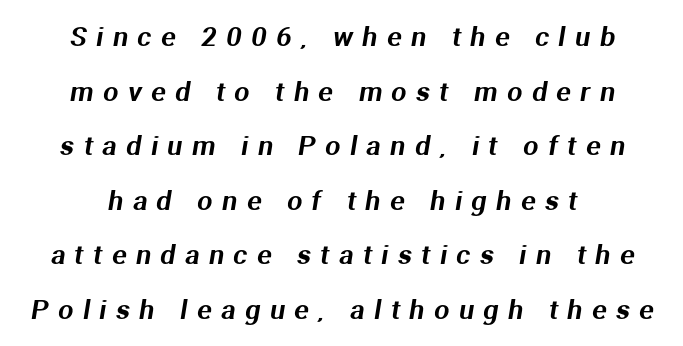
Q: Is the text underlined? A: No.
Q: How is the paragraph aligned? A: Centered.
Q: Is the spacing between letters normal or unusually wide? A: Unusually wide.
Q: Is the spacing between lines tight, normal or loose? A: Loose.
